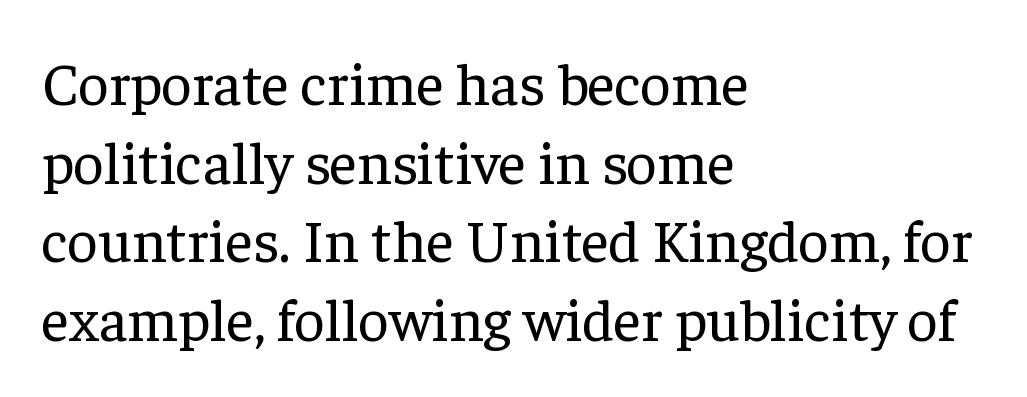
{"serif": "yes", "italic": "no", "bold": "no", "weight": "regular", "width": "normal", "stroke_contrast": "low", "x_height": "medium", "monospaced": "no", "underline": "no", "align": "left", "line_spacing": "normal", "line_spacing_ratio": 1.31, "letter_spacing": "normal", "letter_spacing_em": 0.0, "glyph_px": 60}
